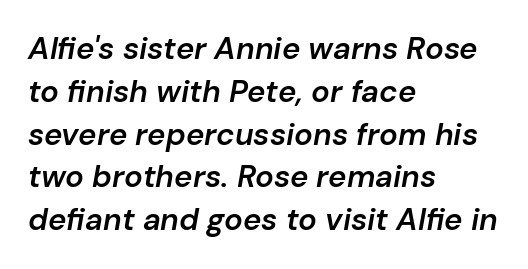
The image shows 31 px semibold type, italic (leaning right); set left-aligned, normal line spacing (1.38x), normal letter spacing, not underlined; low stroke contrast and a medium x-height.
